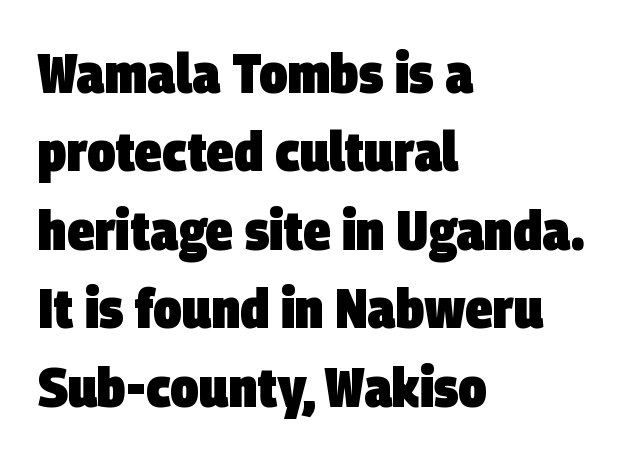
The image shows 56 px heavy, condensed sans-serif type; set left-aligned, normal line spacing (1.4x), normal letter spacing, not underlined; low stroke contrast and a large x-height.
